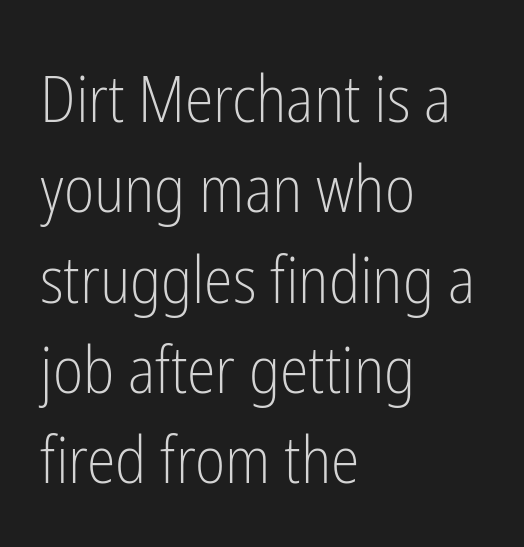
The image shows 65 px light, condensed sans-serif type, upright; set left-aligned, normal line spacing (1.39x), normal letter spacing, not underlined; low stroke contrast and a medium x-height.
